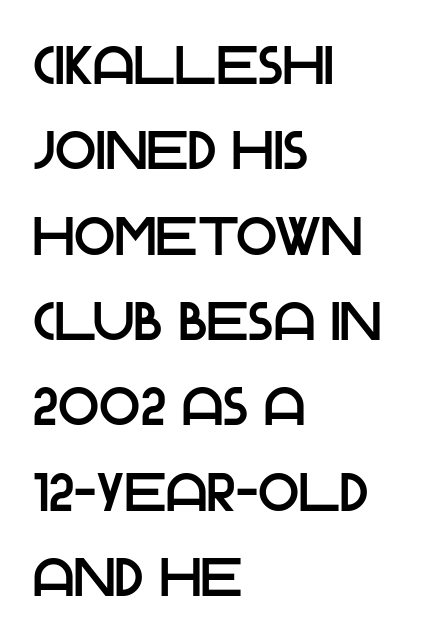
The image shows 54 px sans-serif type, upright; set left-aligned, normal line spacing (1.58x), normal letter spacing, not underlined; low stroke contrast and a large x-height.
